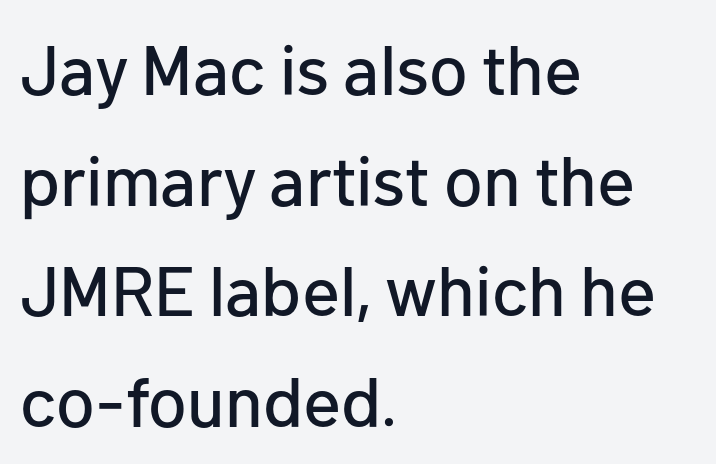
{"serif": "no", "italic": "no", "width": "normal", "stroke_contrast": "low", "x_height": "medium", "monospaced": "no", "underline": "no", "align": "left", "line_spacing": "normal", "line_spacing_ratio": 1.58, "letter_spacing": "normal", "letter_spacing_em": 0.0, "glyph_px": 70}
